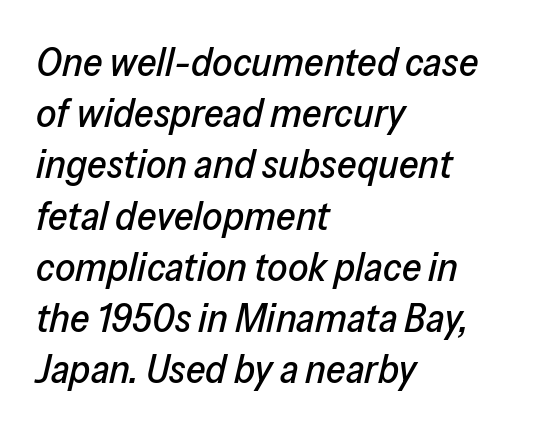
Q: Is the text italic (slanted)? A: Yes, it leans right by about 13 degrees.
Q: Is the text underlined? A: No.
Q: How is the paragraph aligned? A: Left-aligned.
Q: Is the spacing between letters normal or unusually wide? A: Normal.
Q: Is the spacing between lines tight, normal or loose? A: Normal.
Q: Width (condensed, normal, or wide)? A: Normal.
Q: Stroke contrast? A: Low.
Q: x-height? A: Medium.
Q: Monospaced? A: No.
